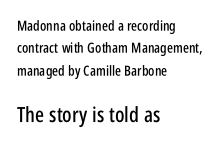
The image shows 21 px text type, upright; set left-aligned, normal line spacing (1.59x), normal letter spacing, not underlined; the second (bottom) block is 1.5x larger.
